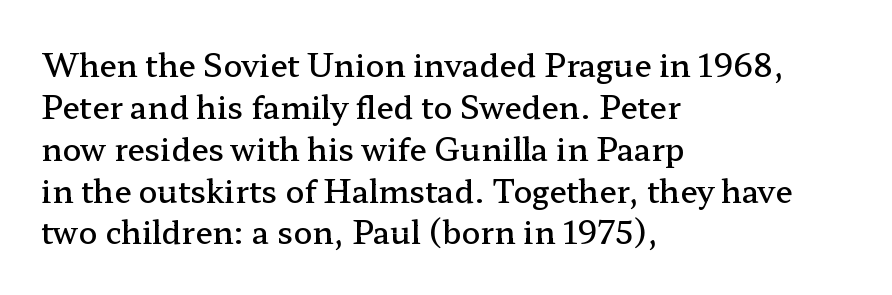
Q: Is the text bold? A: Semi-bold.
Q: Is the text italic (slanted)? A: No, it is upright.
Q: Is the typeface a serif or a sans-serif typeface? A: Serif.
Q: Is the text underlined? A: No.
Q: How is the paragraph aligned? A: Left-aligned.
Q: Is the spacing between letters normal or unusually wide? A: Normal.
Q: Is the spacing between lines tight, normal or loose? A: Normal.
Q: Width (condensed, normal, or wide)? A: Wide.
Q: Stroke contrast? A: Low.
Q: x-height? A: Medium.
Q: Monospaced? A: No.
